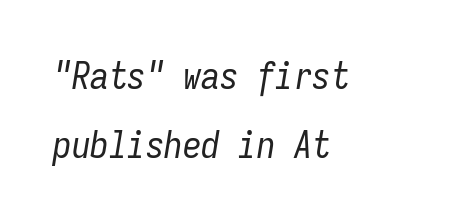
The image shows 37 px regular-weight, condensed type, italic (leaning right), monospaced; set left-aligned, line spacing 1.87x, normal letter spacing, not underlined; low stroke contrast and a medium x-height.
